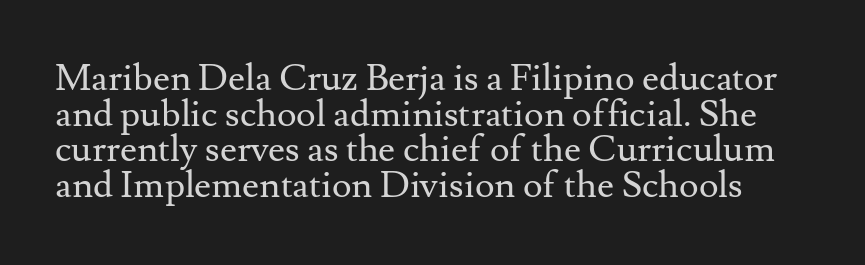
The image shows 37 px regular-weight serif type, upright; set tight line spacing (0.96x), normal letter spacing, not underlined; medium stroke contrast and a small x-height.
